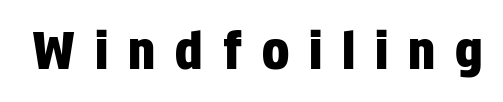
The typography opts for an upright posture over an oblique one. Check where the strokes stop: nothing finishes them off — pure sans. The area under the type is left untouched. Proportional: the letters do not fall into vertical columns. The line texture is sparse and dotted thanks to wide tracking.
